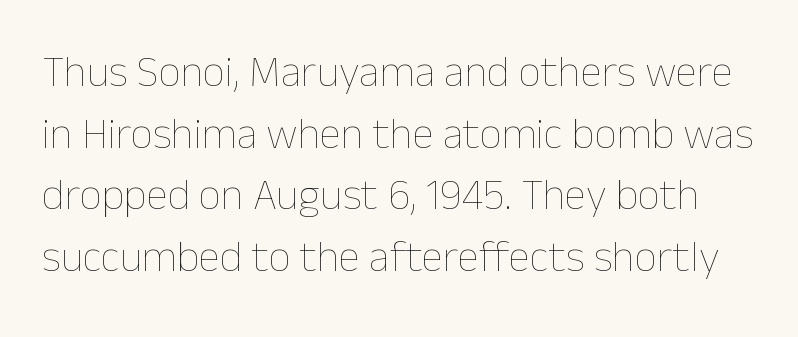
The image shows 44 px thin type, upright; set normal line spacing (1.4x), normal letter spacing, not underlined; low stroke contrast and a medium x-height.
